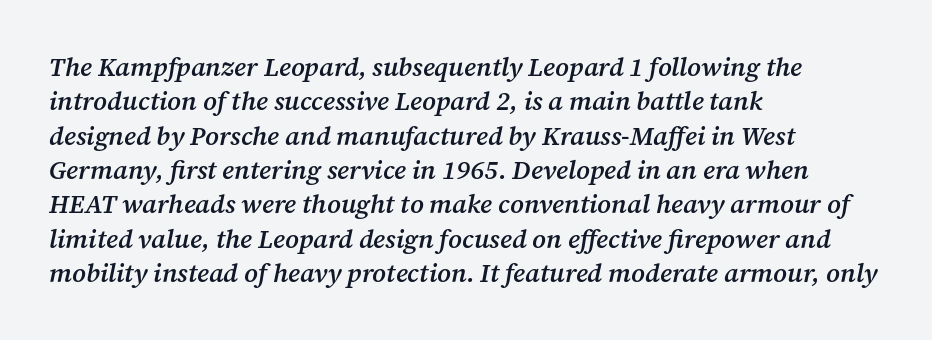
{"italic": "yes", "lean": "right", "slant_degrees": 12, "bold": "semi", "underline": "no", "align": "left", "line_spacing": "normal", "line_spacing_ratio": 1.32, "letter_spacing": "normal", "letter_spacing_em": 0.0, "glyph_px": 26}
